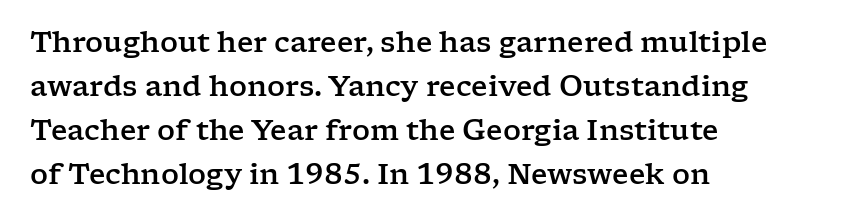
The image shows 28 px wide serif type, upright; set left-aligned, normal line spacing (1.57x), normal letter spacing, not underlined; low stroke contrast and a medium x-height.
